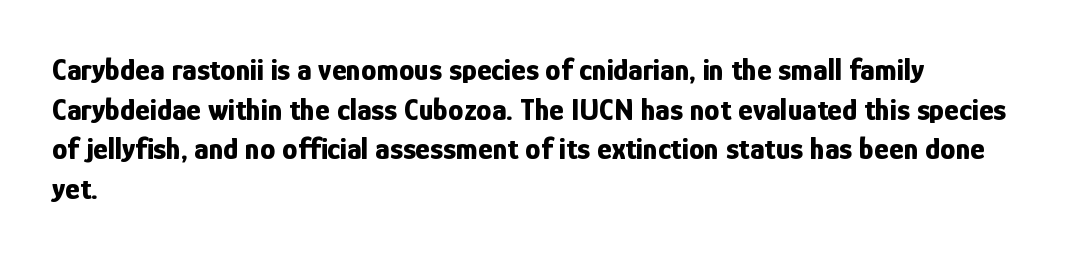
Decoration check: the copy has no underline. The line-height multiplier appears to be the usual default. Nobody touched the tracking dial on this one. Is this a fixed-width face? No — the glyphs have proportional, varying widths.
